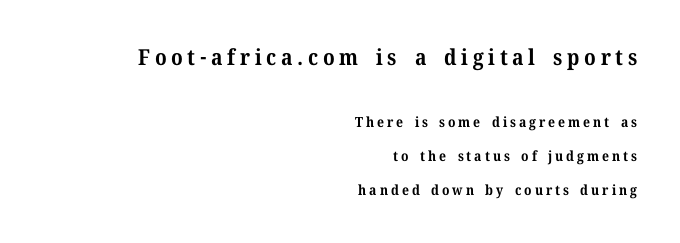
Q: Is the text bold? A: Yes.
Q: Is the text italic (slanted)? A: No, it is upright.
Q: Is the text underlined? A: No.
Q: How is the paragraph aligned? A: Right-aligned.
Q: Is the spacing between letters normal or unusually wide? A: Unusually wide.
Q: Is the spacing between lines tight, normal or loose? A: Loose.
Q: Which block of text is set in a larger size, the first (top) or the second (bottom)? A: The first (top) one.
